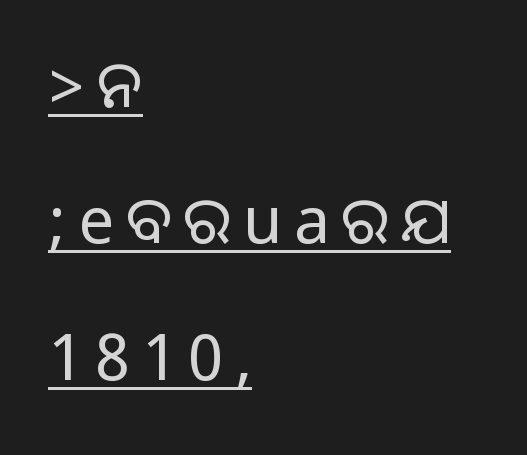
Every row of glyphs begins at an identical x-position on the left. A typesetter would mark this as roman, not italic. Like a heading marked for emphasis, these lines bear an underscore. What kind of face is this? One without serifs — a sans. Looks like regular typesetting: each glyph gets only the width it needs. These lines stand farther apart than default settings would place them.
